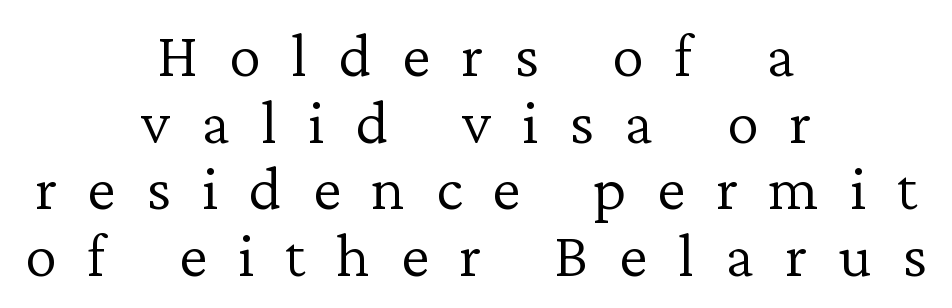
Serif or sans? Serif — the stroke terminals have little feet. Just letters on the line, the space beneath them empty. Characters remain perfectly vertical along every line. This sample is center-justified, so both line endings float freely.
